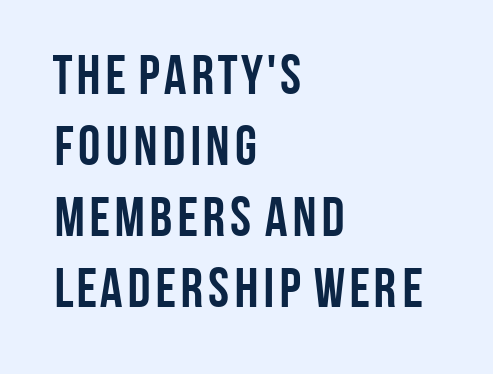
The image shows 56 px semibold, condensed sans-serif type, upright; set left-aligned, normal line spacing (1.27x), normal letter spacing, not underlined; low stroke contrast and a large x-height.
